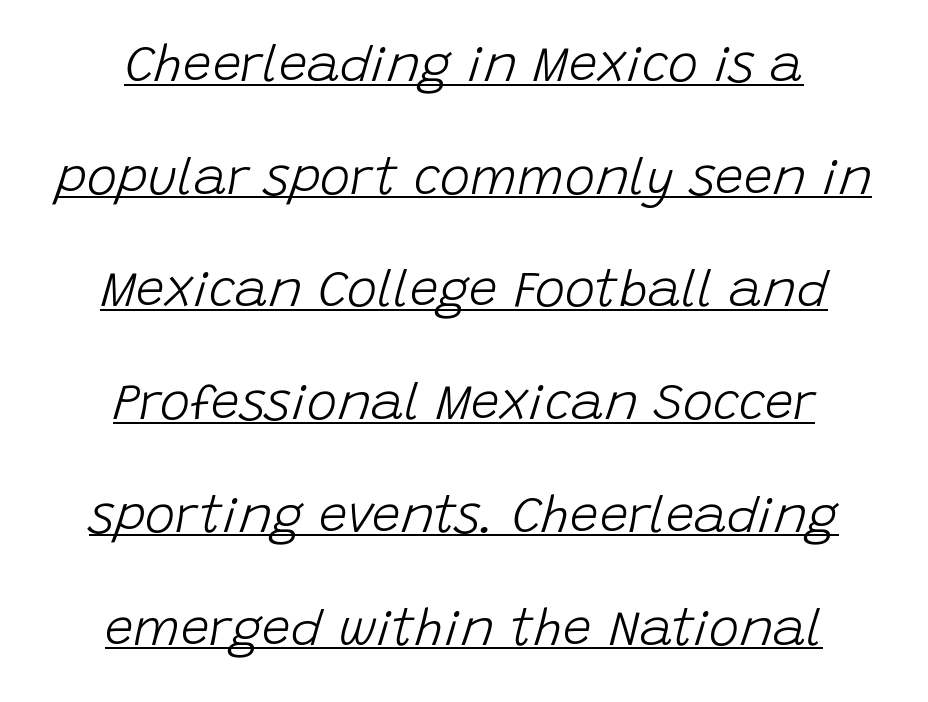
The image shows 51 px light type, italic (leaning right); set centered, loose line spacing (2.21x), normal letter spacing, underlined; low stroke contrast and a large x-height.
